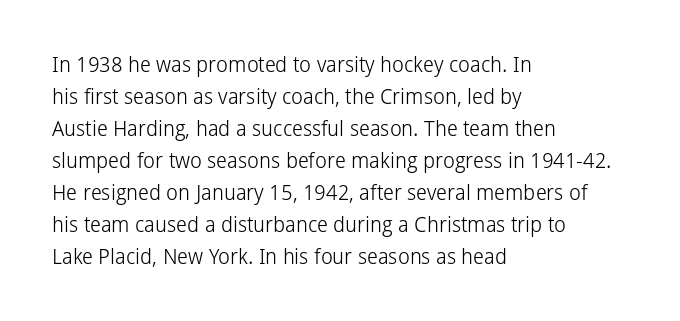
The image shows 21 px text type, upright; set left-aligned, normal line spacing (1.52x), normal letter spacing, not underlined.
